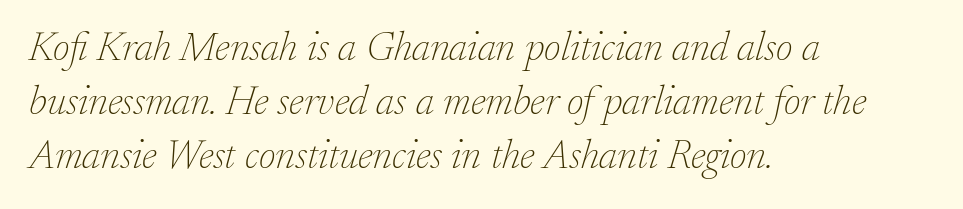
Q: Is the text bold? A: No.
Q: Is the text italic (slanted)? A: Yes, it leans right by about 17 degrees.
Q: Is the typeface a serif or a sans-serif typeface? A: Serif.
Q: Is the text underlined? A: No.
Q: How is the paragraph aligned? A: Left-aligned.
Q: Is the spacing between letters normal or unusually wide? A: Normal.
Q: Is the spacing between lines tight, normal or loose? A: Normal.
Q: Width (condensed, normal, or wide)? A: Normal.
Q: Stroke contrast? A: Low.
Q: x-height? A: Small.
Q: Monospaced? A: No.
